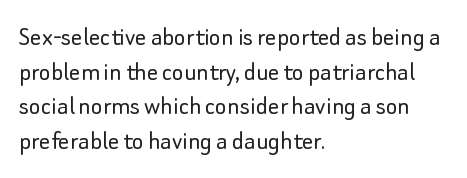
Do the characters align in a grid? No, the font is proportional. A roman cut, with each character standing at attention. Unlike a traditional serif, this face leaves its strokes unadorned. Glance below the letters and you will spot only blank space. The type is set solid horizontally, with unmodified tracking. Reading down the block, your eye returns to a fixed left position each line.
